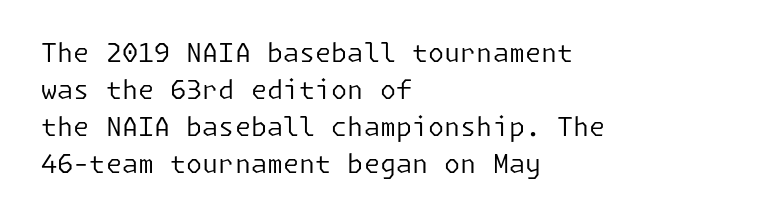
Q: Is the text bold? A: No.
Q: Is the text italic (slanted)? A: No, it is upright.
Q: Is the text underlined? A: No.
Q: How is the paragraph aligned? A: Left-aligned.
Q: Is the spacing between letters normal or unusually wide? A: Normal.
Q: Is the spacing between lines tight, normal or loose? A: Normal.
